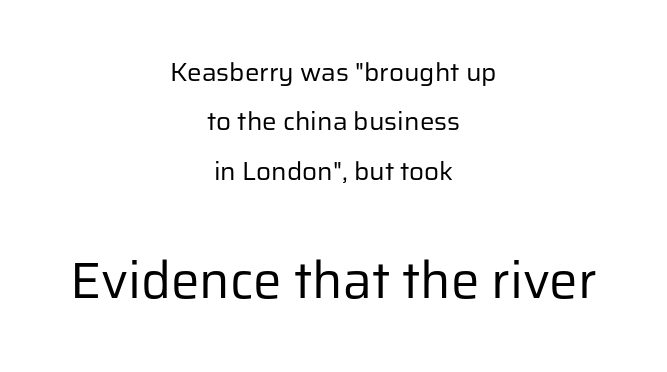
{"serif": "no", "italic": "no", "bold": "no", "weight": "regular", "width": "normal", "stroke_contrast": "low", "x_height": "medium", "monospaced": "no", "underline": "no", "align": "center", "line_spacing": "loose", "line_spacing_ratio": 1.9, "letter_spacing": "normal", "letter_spacing_em": 0.0, "larger_block": "second", "size_ratio": 1.96, "glyph_px": 51}
